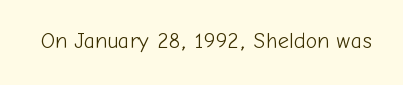
The image shows 22 px text type, upright; set normal letter spacing, not underlined.
